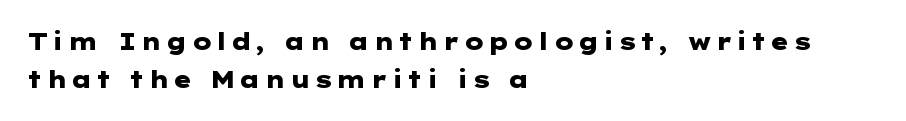
The image shows 23 px bold type, upright; set left-aligned, normal line spacing (1.65x), not underlined.
